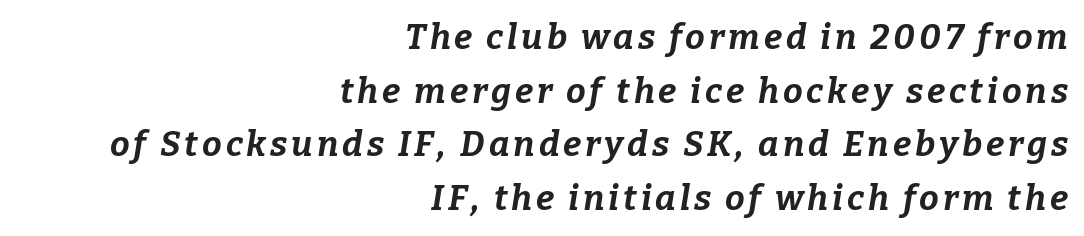
The image shows 35 px bold type, italic (leaning right); set right-aligned, normal line spacing (1.53x), not underlined; low stroke contrast and a medium x-height.
